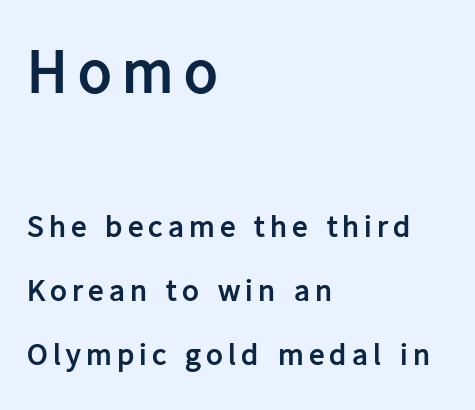
{"serif": "no", "italic": "no", "bold": "yes", "weight": "semibold", "width": "normal", "stroke_contrast": "low", "x_height": "medium", "monospaced": "no", "underline": "no", "align": "left", "line_spacing": "loose", "line_spacing_ratio": 2.06, "larger_block": "first", "size_ratio": 2.0, "glyph_px": 62}
